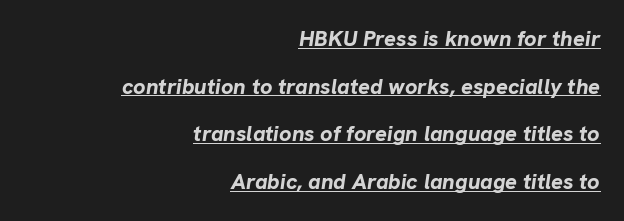
{"italic": "yes", "lean": "right", "slant_degrees": 8, "bold": "yes", "underline": "yes", "align": "right", "line_spacing": "loose", "line_spacing_ratio": 2.17, "letter_spacing": "normal", "letter_spacing_em": 0.0, "glyph_px": 22}
